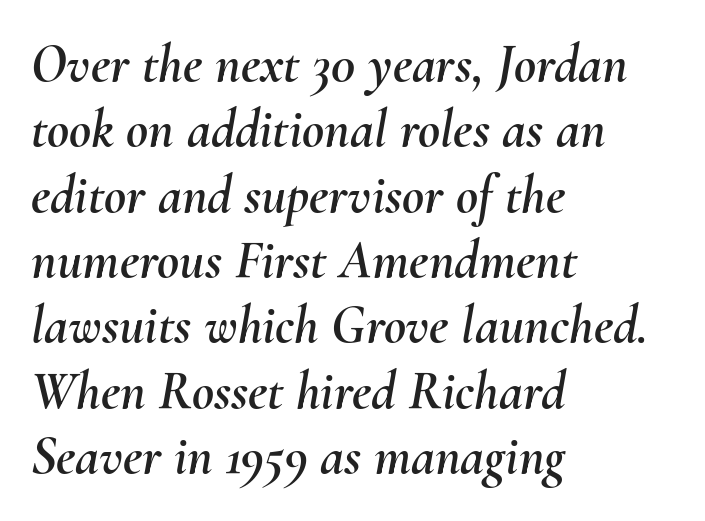
The area under the type is left untouched. The passage shown is typed in a proportional face where columns would drift. The rendering keeps characters at their native spacing. The paragraph shown leans on its left margin. Italic? Definitely — the glyphs are oblique.
